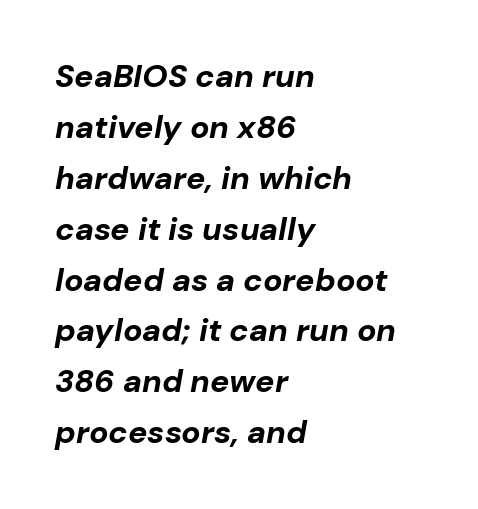
Q: Is the text bold? A: Yes.
Q: Is the text italic (slanted)? A: Yes, it leans right by about 10 degrees.
Q: Is the text underlined? A: No.
Q: How is the paragraph aligned? A: Left-aligned.
Q: Is the spacing between letters normal or unusually wide? A: Normal.
Q: Is the spacing between lines tight, normal or loose? A: Normal.
Q: Width (condensed, normal, or wide)? A: Normal.
Q: Stroke contrast? A: Low.
Q: x-height? A: Medium.
Q: Monospaced? A: No.
